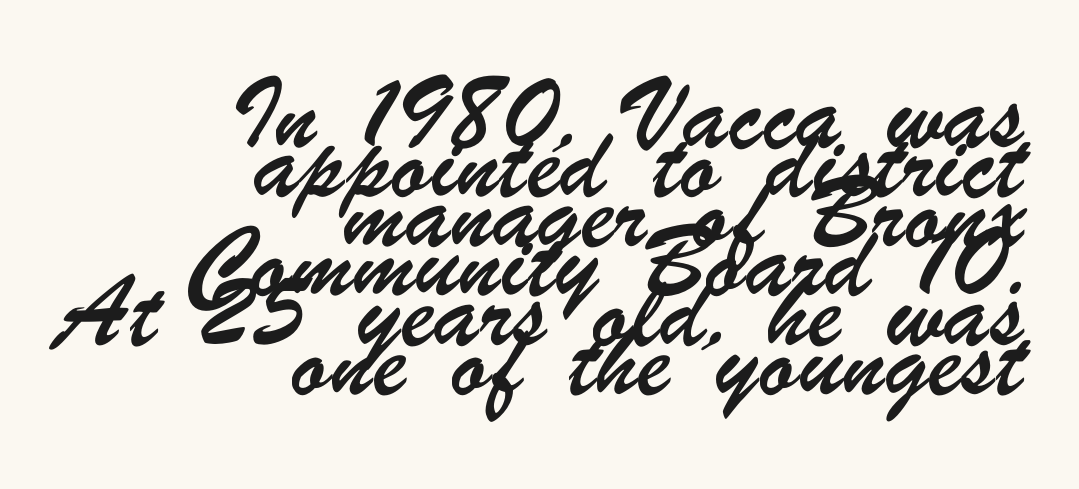
{"serif": "no", "width": "condensed", "stroke_contrast": "low", "x_height": "small", "monospaced": "no", "underline": "no", "align": "right", "line_spacing": "tight", "line_spacing_ratio": 1.1, "letter_spacing": "normal", "letter_spacing_em": 0.0, "glyph_px": 45}
